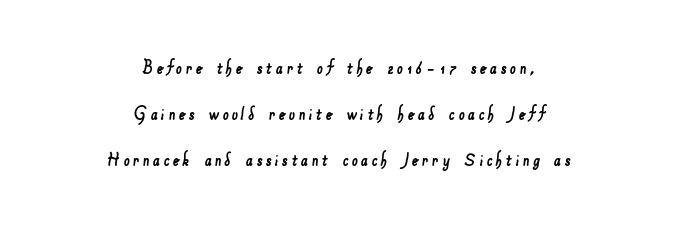
The leading is generous, giving the passage an open texture. Type without underlining. Horizontal alignment here is central, giving a formal, balanced look.
